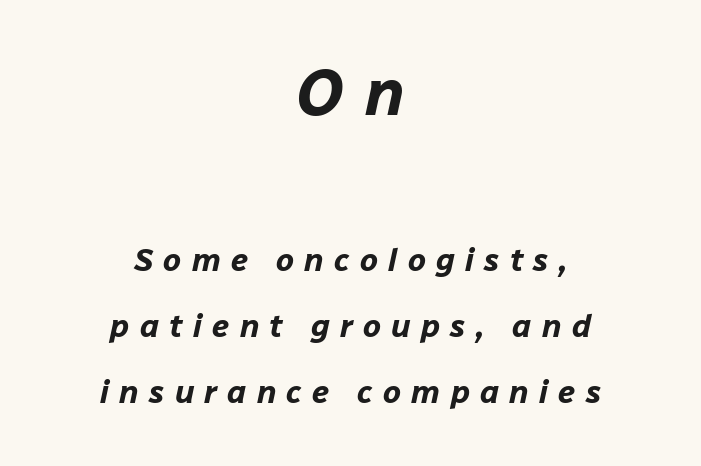
{"italic": "yes", "lean": "right", "slant_degrees": 12, "bold": "yes", "weight": "bold", "width": "normal", "stroke_contrast": "low", "x_height": "medium", "monospaced": "no", "underline": "no", "align": "center", "line_spacing": "loose", "line_spacing_ratio": 2.07, "letter_spacing": "wide", "letter_spacing_em": 0.32, "larger_block": "first", "size_ratio": 2.03, "glyph_px": 65}
